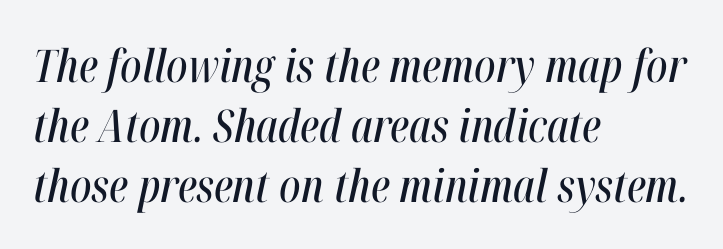
{"italic": "yes", "lean": "right", "slant_degrees": 12, "width": "condensed", "stroke_contrast": "high", "x_height": "medium", "monospaced": "no", "underline": "no", "align": "left", "line_spacing": "normal", "line_spacing_ratio": 1.33, "letter_spacing": "normal", "letter_spacing_em": 0.0, "glyph_px": 45}
